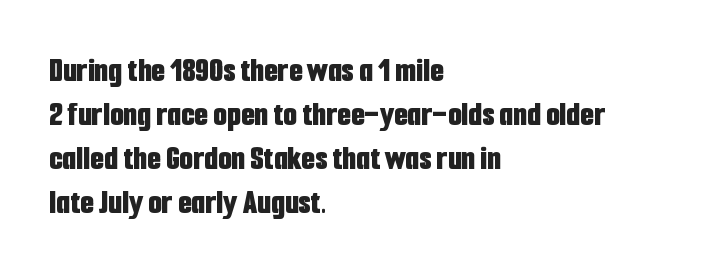
Q: Is the text bold? A: Yes.
Q: Is the text italic (slanted)? A: No, it is upright.
Q: Is the typeface a serif or a sans-serif typeface? A: Sans-serif.
Q: Is the text underlined? A: No.
Q: How is the paragraph aligned? A: Left-aligned.
Q: Is the spacing between letters normal or unusually wide? A: Normal.
Q: Is the spacing between lines tight, normal or loose? A: Normal.
Q: Width (condensed, normal, or wide)? A: Condensed.
Q: Stroke contrast? A: Low.
Q: x-height? A: Medium.
Q: Monospaced? A: No.
